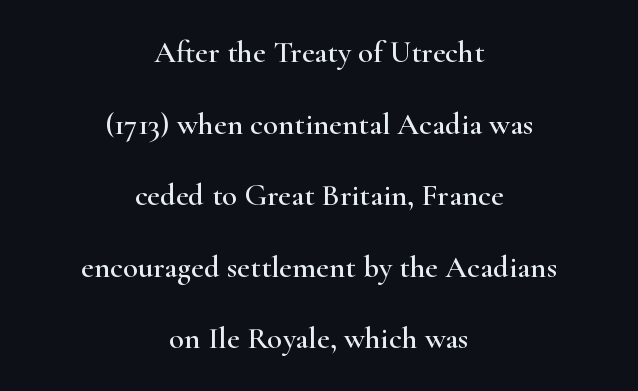
The image shows 31 px wide serif type, upright; set centered, loose line spacing (2.31x), normal letter spacing, not underlined; high stroke contrast and a small x-height.
